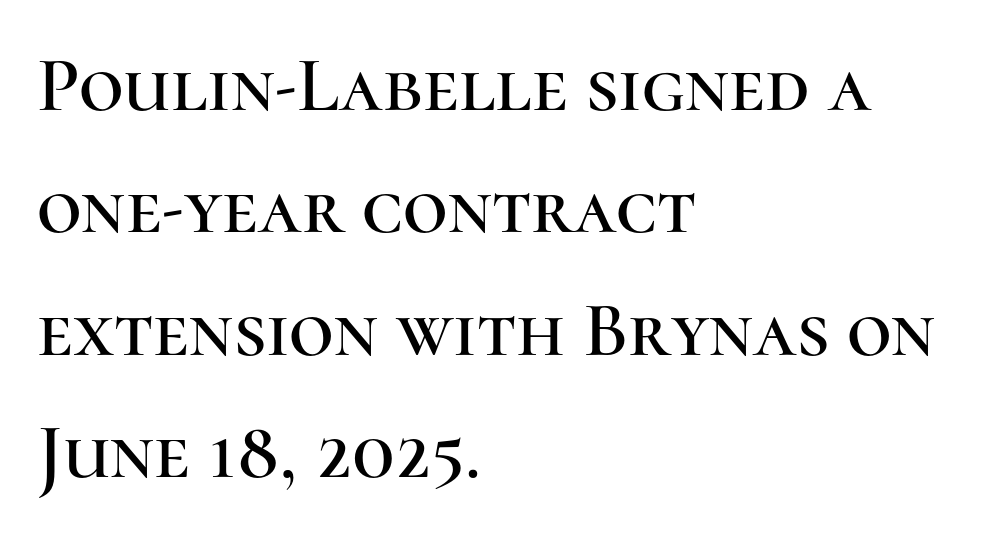
Q: Is the text italic (slanted)? A: No, it is upright.
Q: Is the typeface a serif or a sans-serif typeface? A: Serif.
Q: Is the text underlined? A: No.
Q: How is the paragraph aligned? A: Left-aligned.
Q: Is the spacing between letters normal or unusually wide? A: Normal.
Q: Is the spacing between lines tight, normal or loose? A: Normal.
Q: Width (condensed, normal, or wide)? A: Normal.
Q: Stroke contrast? A: High.
Q: x-height? A: Medium.
Q: Monospaced? A: No.
